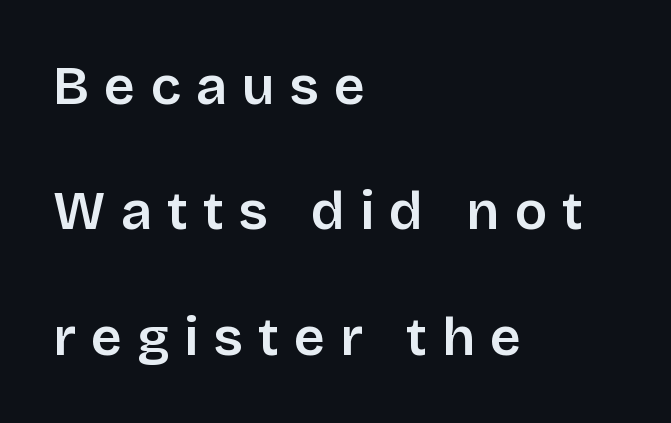
Q: Is the text bold? A: Semi-bold.
Q: Is the text italic (slanted)? A: No, it is upright.
Q: Is the typeface a serif or a sans-serif typeface? A: Sans-serif.
Q: Is the text underlined? A: No.
Q: How is the paragraph aligned? A: Left-aligned.
Q: Is the spacing between letters normal or unusually wide? A: Unusually wide.
Q: Is the spacing between lines tight, normal or loose? A: Loose.
Q: Width (condensed, normal, or wide)? A: Normal.
Q: Stroke contrast? A: Low.
Q: x-height? A: Large.
Q: Monospaced? A: No.
